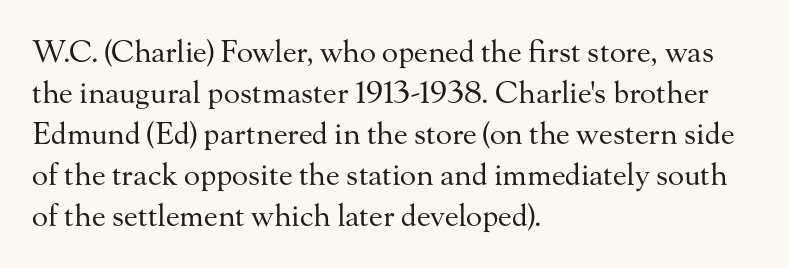
Q: Is the text bold? A: No.
Q: Is the text italic (slanted)? A: No, it is upright.
Q: Is the typeface a serif or a sans-serif typeface? A: Serif.
Q: Is the text underlined? A: No.
Q: How is the paragraph aligned? A: Left-aligned.
Q: Is the spacing between letters normal or unusually wide? A: Normal.
Q: Is the spacing between lines tight, normal or loose? A: Normal.
Q: Width (condensed, normal, or wide)? A: Normal.
Q: Stroke contrast? A: Medium.
Q: x-height? A: Small.
Q: Monospaced? A: No.
